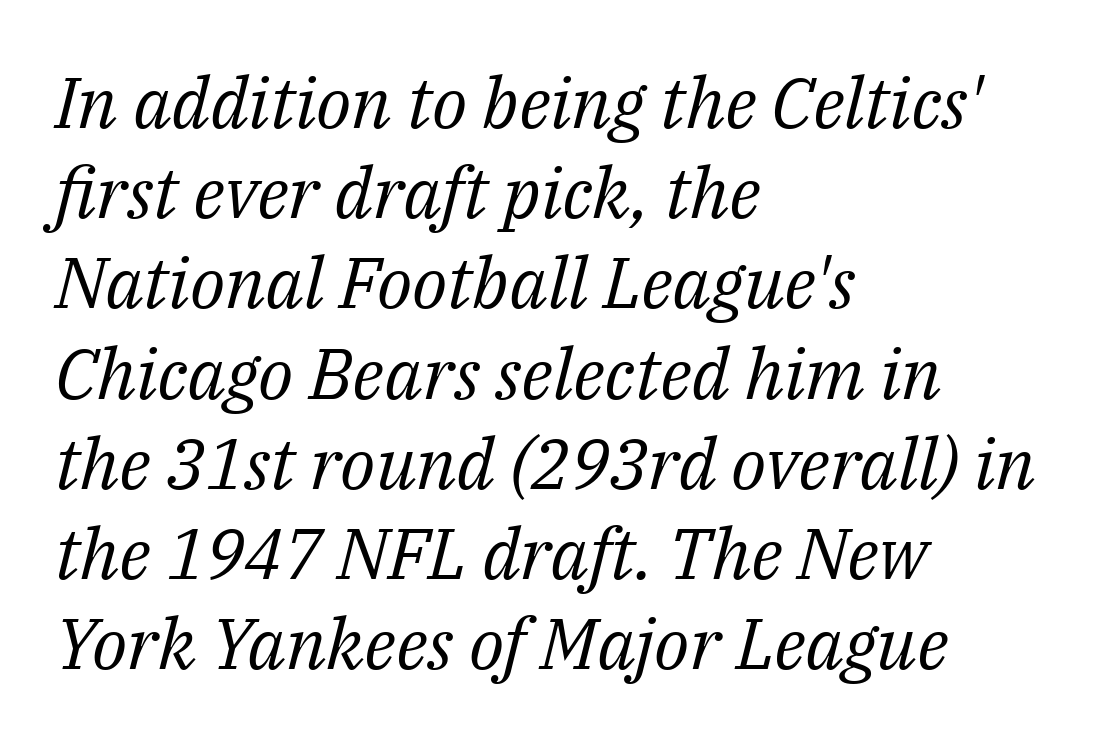
{"serif": "yes", "italic": "yes", "lean": "right", "slant_degrees": 14, "bold": "no", "weight": "regular", "width": "normal", "stroke_contrast": "medium", "x_height": "medium", "monospaced": "no", "underline": "no", "align": "left", "line_spacing": "normal", "line_spacing_ratio": 1.27, "letter_spacing": "normal", "letter_spacing_em": 0.0, "glyph_px": 71}
